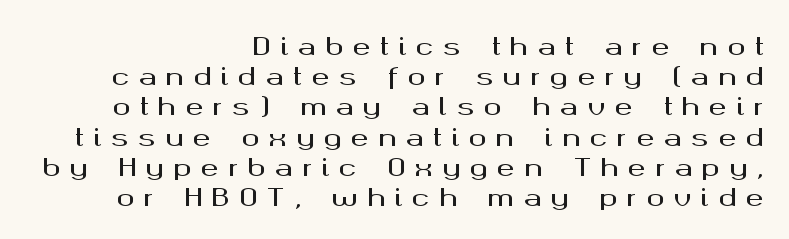
{"italic": "no", "underline": "no", "align": "right", "line_spacing": "normal", "line_spacing_ratio": 1.26, "letter_spacing": "wide", "letter_spacing_em": 0.39, "glyph_px": 24}
